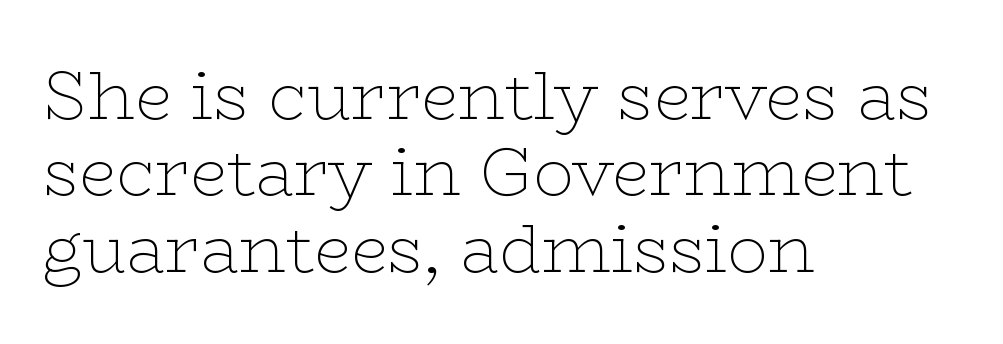
The lines are quadded left. The font's upright variant was chosen for this text. The area under the type is left untouched. Is this a fixed-width face? No — the glyphs have proportional, varying widths. Serifs: yes, visible at the terminals of the letterforms.
